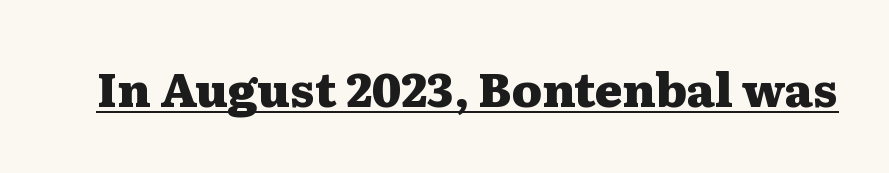
Its strokes are broad and dark, the hallmark of bold type. Observe the ordinary spacing: letters are neighbours, not strangers. Every character sits straight up, as roman type does. Is this a fixed-width face? No — the glyphs have proportional, varying widths. A rule runs beneath these lines of type. Yep, those are serifs on the letters.
